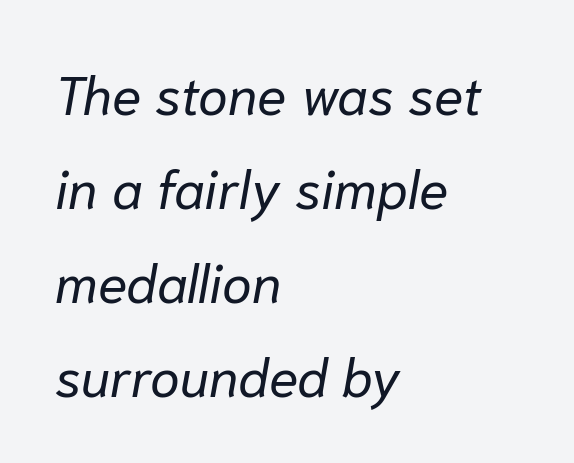
This sample uses an oblique cut, with every glyph tilted off the vertical. Unmarked baselines from the first word to the last. The passage shown has conventional tracking throughout. A typesetter would call this proportional, since set widths differ per character. The strokes are not fattened; the text isn't bold.
